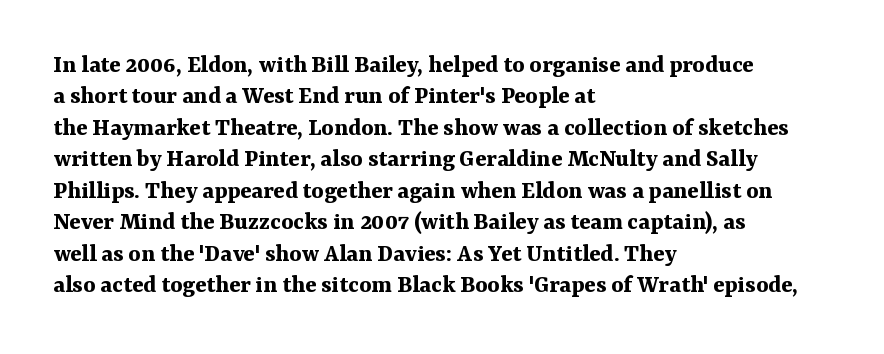
{"italic": "no", "bold": "yes", "underline": "no", "align": "left", "line_spacing_ratio": 1.21, "letter_spacing": "normal", "letter_spacing_em": 0.0, "glyph_px": 26}
